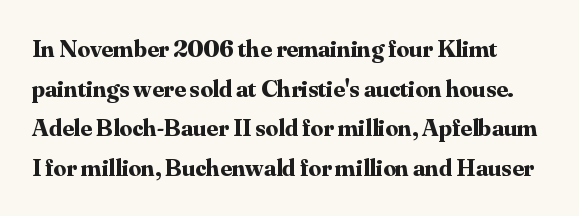
{"italic": "no", "bold": "yes", "underline": "no", "line_spacing": "normal", "line_spacing_ratio": 1.59, "letter_spacing": "normal", "letter_spacing_em": 0.0, "glyph_px": 25}
